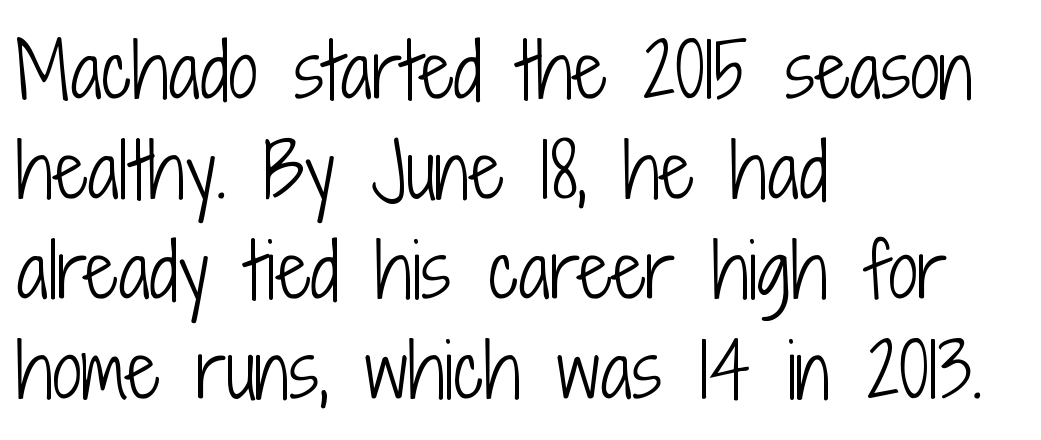
Q: Is the text bold? A: No.
Q: Is the text italic (slanted)? A: No, it is upright.
Q: Is the typeface a serif or a sans-serif typeface? A: Sans-serif.
Q: Is the text underlined? A: No.
Q: How is the paragraph aligned? A: Left-aligned.
Q: Is the spacing between letters normal or unusually wide? A: Normal.
Q: Is the spacing between lines tight, normal or loose? A: Normal.
Q: Width (condensed, normal, or wide)? A: Condensed.
Q: Stroke contrast? A: Low.
Q: x-height? A: Medium.
Q: Monospaced? A: No.
